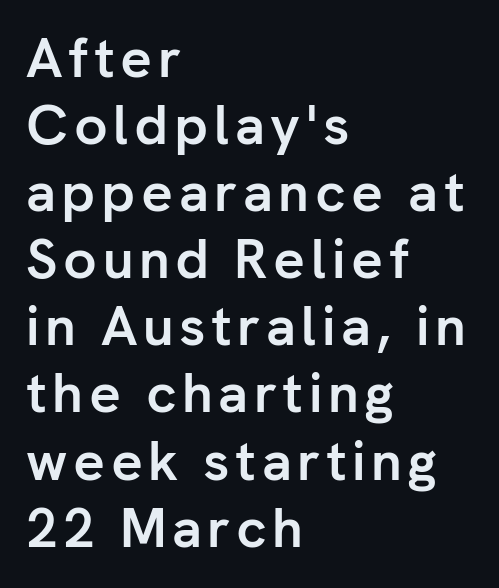
Strong, thick strokes mark this as bold type. Each letter keeps its own natural width here, so spacing adapts to shape. If you drew a ruler down the left edge, every line would touch it. Decoration check: the copy has no underline. Nothing sits at the stroke ends, so this counts as sans-serif.
